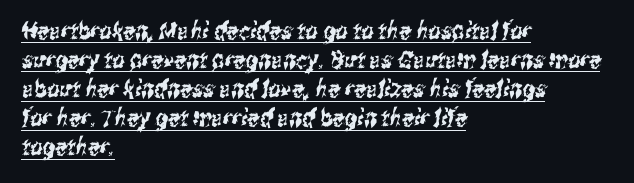
Q: Is the text underlined? A: Yes.
Q: How is the paragraph aligned? A: Left-aligned.
Q: Is the spacing between letters normal or unusually wide? A: Normal.
